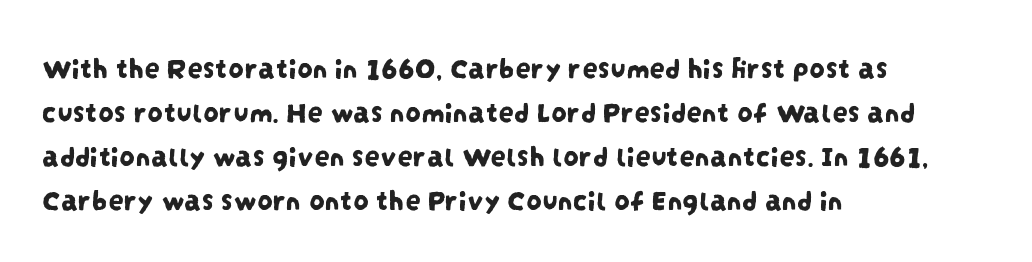
The image shows 31 px condensed sans-serif type; set left-aligned, normal line spacing (1.42x), normal letter spacing, not underlined; low stroke contrast and a large x-height.
